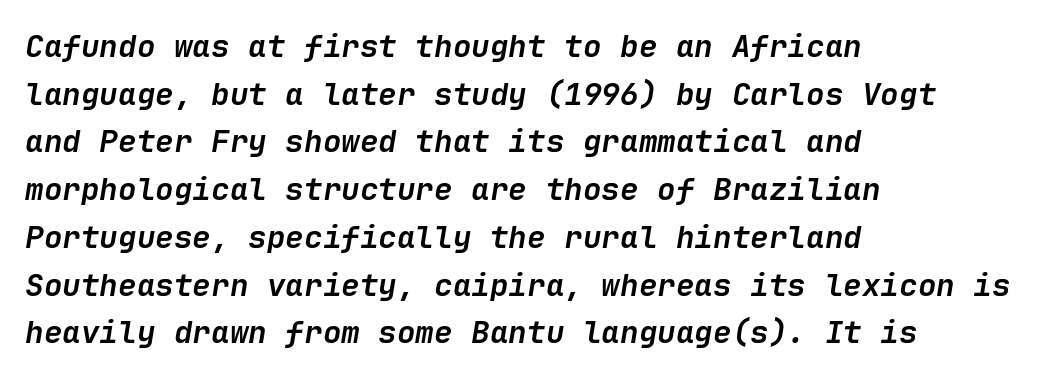
{"italic": "yes", "lean": "right", "slant_degrees": 9, "bold": "yes", "weight": "semibold", "width": "normal", "stroke_contrast": "low", "x_height": "medium", "underline": "no", "align": "left", "line_spacing": "normal", "line_spacing_ratio": 1.54, "letter_spacing": "normal", "letter_spacing_em": 0.0, "glyph_px": 31}
